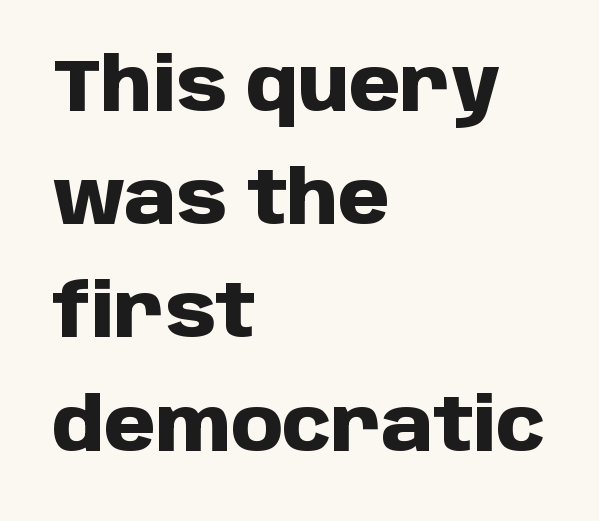
The image shows 74 px heavy sans-serif type, upright; set left-aligned, normal line spacing (1.53x), normal letter spacing, not underlined; low stroke contrast and a large x-height.
